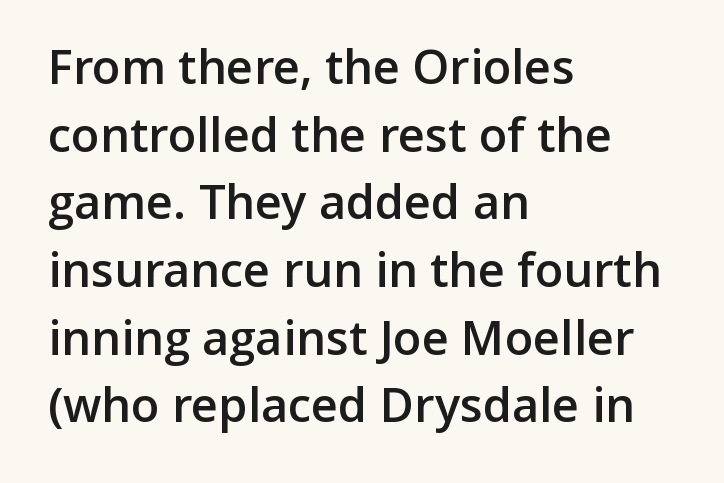
The image shows 47 px semibold sans-serif type, upright; set left-aligned, normal line spacing (1.44x), normal letter spacing, not underlined; low stroke contrast and a medium x-height.
